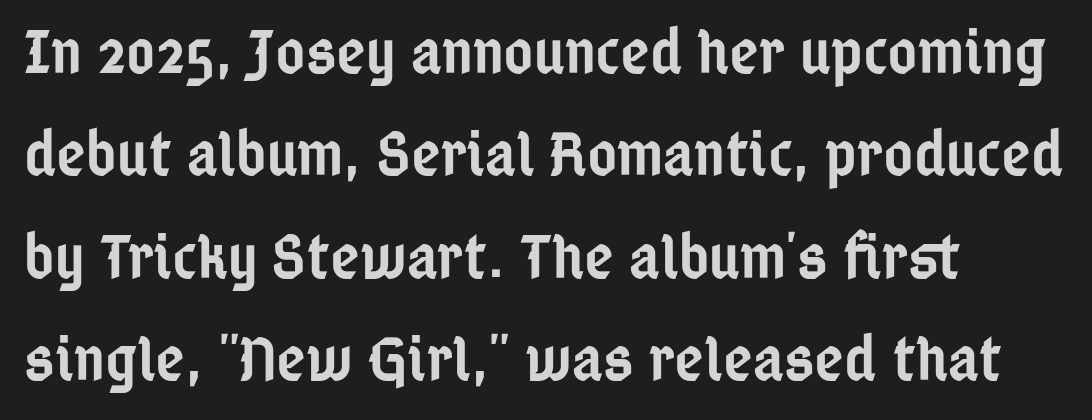
Is this a sans? Yes — the strokes have no serifs. The tracking reads as untouched default to a designer's eye. Vertical strokes here are truly vertical. Layout note: lines flush left.
